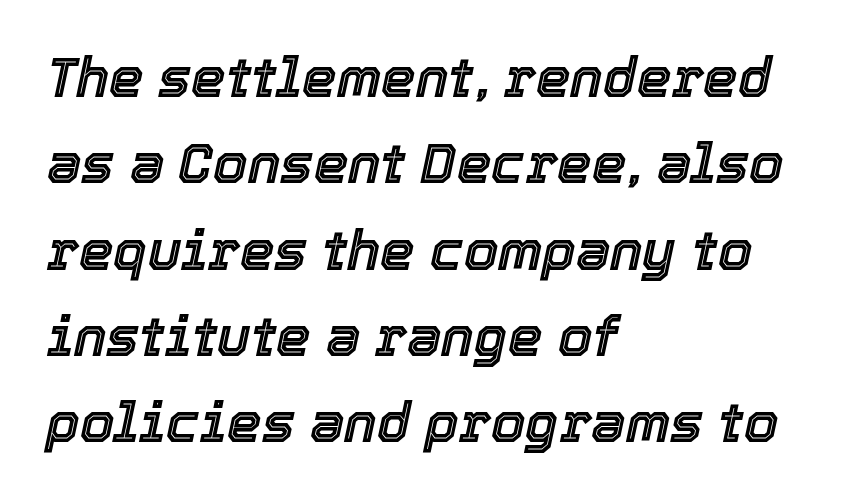
Q: Is the text italic (slanted)? A: Yes, it leans right by about 12 degrees.
Q: Is the text underlined? A: No.
Q: How is the paragraph aligned? A: Left-aligned.
Q: Is the spacing between letters normal or unusually wide? A: Normal.
Q: Is the spacing between lines tight, normal or loose? A: Normal.
Q: Width (condensed, normal, or wide)? A: Normal.
Q: x-height? A: Medium.
Q: Monospaced? A: No.
